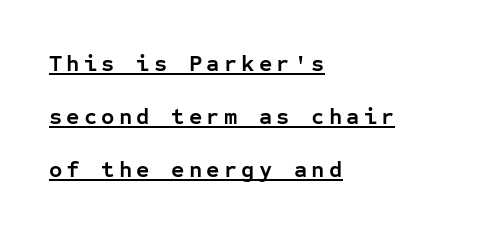
{"italic": "no", "bold": "yes", "underline": "yes", "align": "left", "line_spacing": "loose", "line_spacing_ratio": 2.3, "glyph_px": 23}
